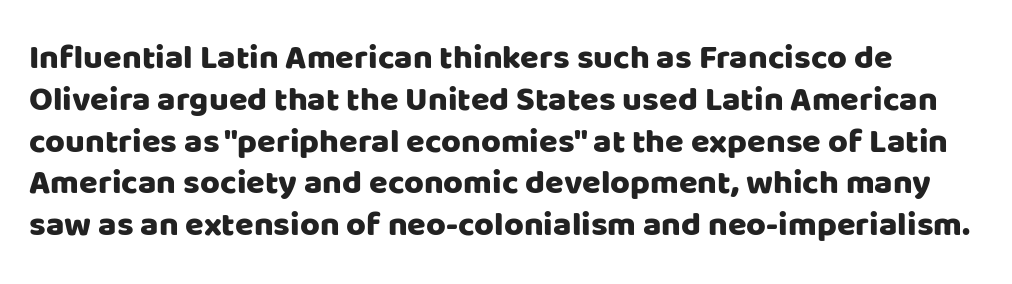
{"serif": "no", "italic": "no", "width": "normal", "stroke_contrast": "low", "x_height": "large", "monospaced": "no", "underline": "no", "line_spacing_ratio": 1.23, "letter_spacing": "normal", "letter_spacing_em": 0.0, "glyph_px": 34}
